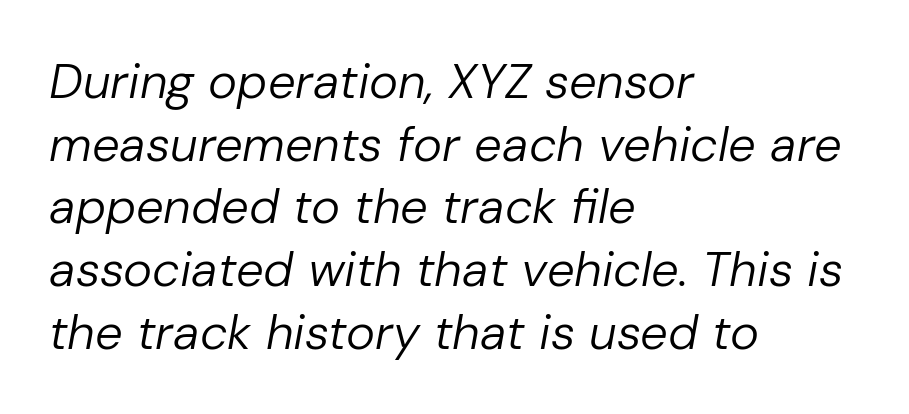
These lines stack with their left ends in a neat column. This rendering features lettering with no underline. Italic: yes, the glyphs are oblique. The passage shown is typed in a proportional face where columns would drift. Weight class: somewhere from thin through regular. The space between consecutive lines is moderate.
